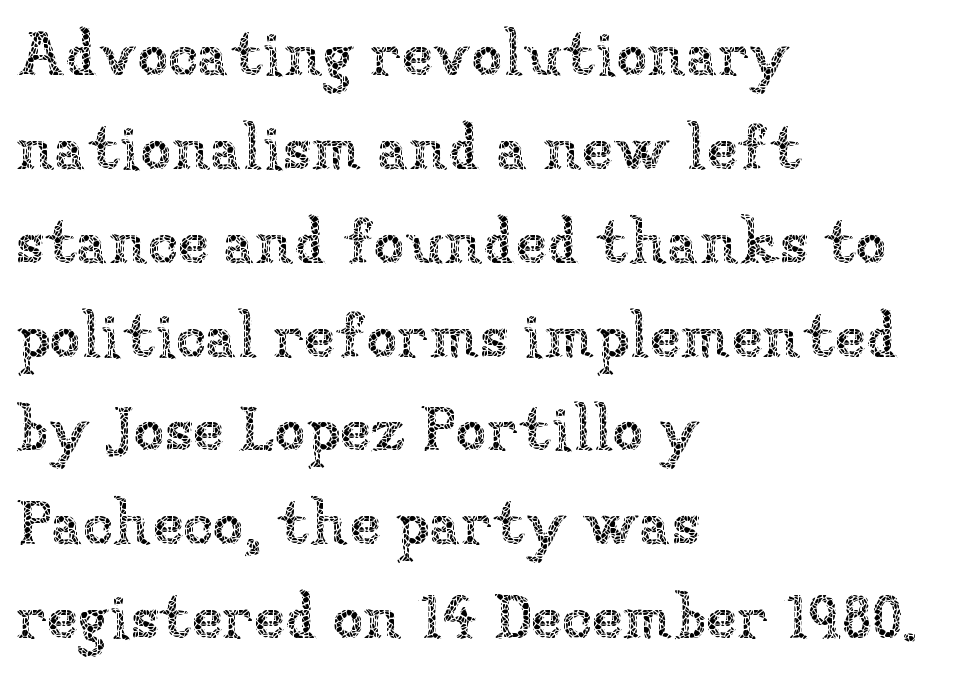
The image shows 63 px thin type, upright; set left-aligned, normal line spacing (1.49x), normal letter spacing, not underlined; low stroke contrast and a medium x-height.
